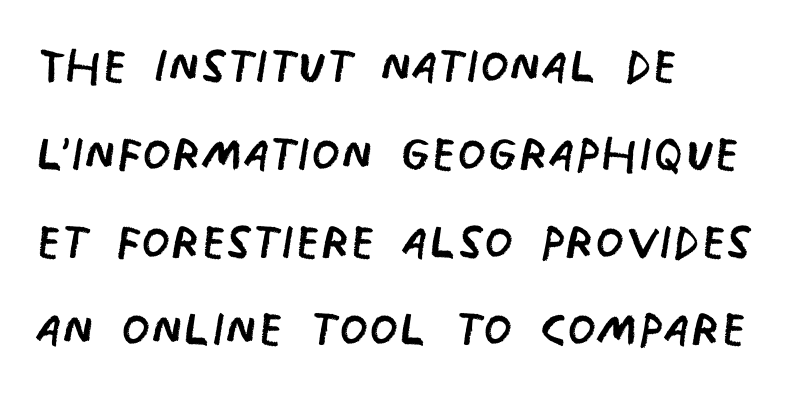
The image shows 66 px regular-weight, condensed sans-serif type; set left-aligned, normal line spacing (1.33x), normal letter spacing, not underlined; low stroke contrast and a large x-height.
